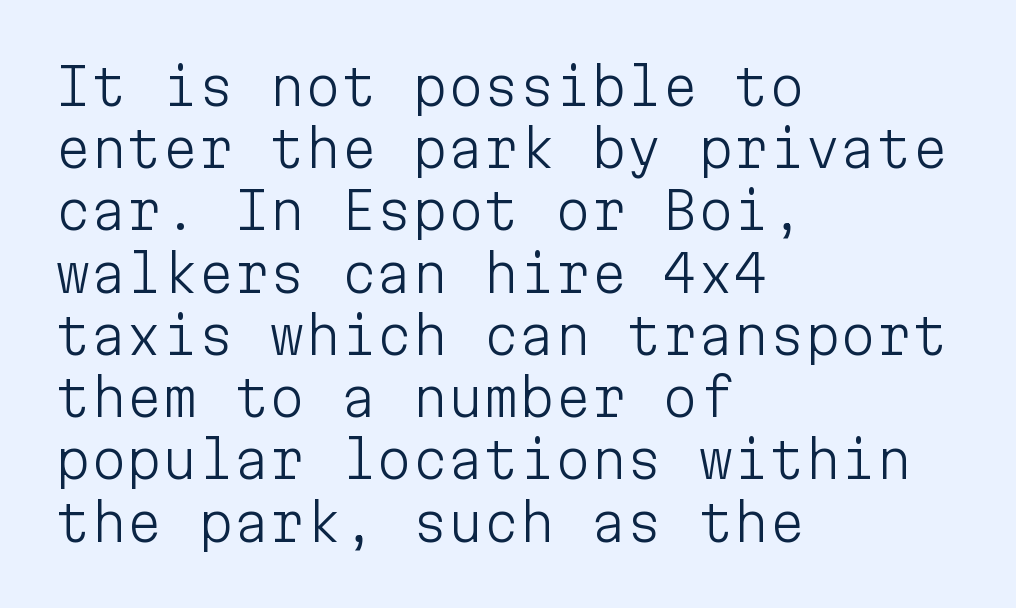
The image shows 51 px light sans-serif type, upright, monospaced; set left-aligned, line spacing 1.22x, normal letter spacing, not underlined; low stroke contrast and a medium x-height.
